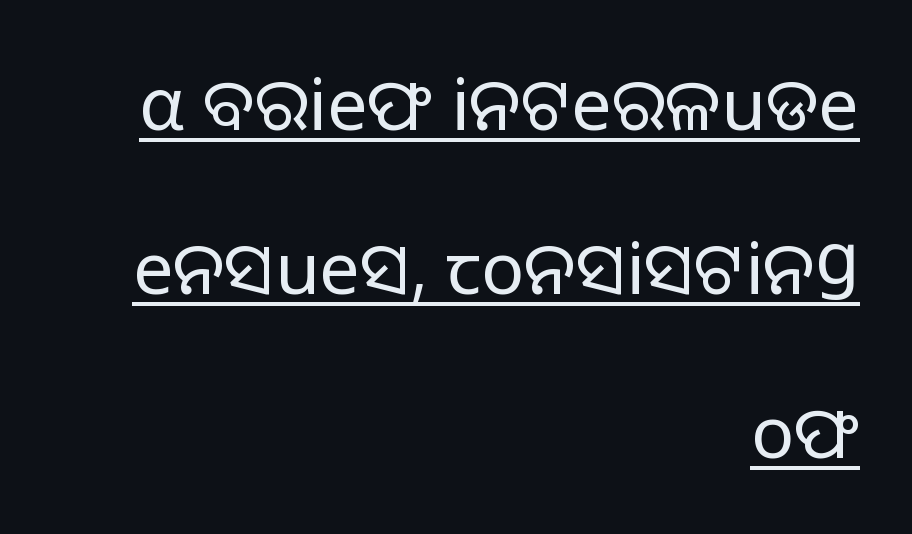
{"serif": "no", "italic": "no", "bold": "no", "weight": "regular", "width": "normal", "stroke_contrast": "low", "x_height": "medium", "monospaced": "no", "underline": "yes", "align": "right", "line_spacing": "loose", "line_spacing_ratio": 2.28, "letter_spacing": "normal", "letter_spacing_em": 0.0, "glyph_px": 72}
